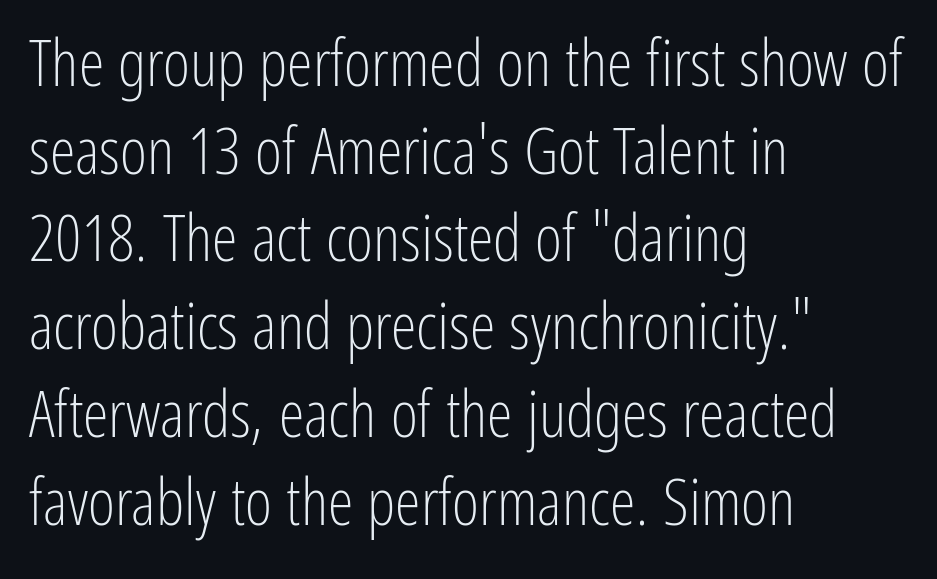
{"serif": "no", "italic": "no", "bold": "no", "weight": "light", "width": "condensed", "stroke_contrast": "low", "x_height": "medium", "monospaced": "no", "underline": "no", "align": "left", "line_spacing": "normal", "line_spacing_ratio": 1.35, "letter_spacing": "normal", "letter_spacing_em": 0.0, "glyph_px": 65}
